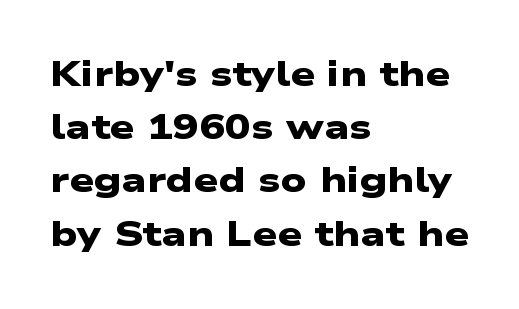
The rendering keeps characters at their native spacing. Decoration check: the copy has no underline. These lines sit exactly where default settings would place them. Regarding serifs, this sample does without them. These lines are rendered in a variable-pitch font.
